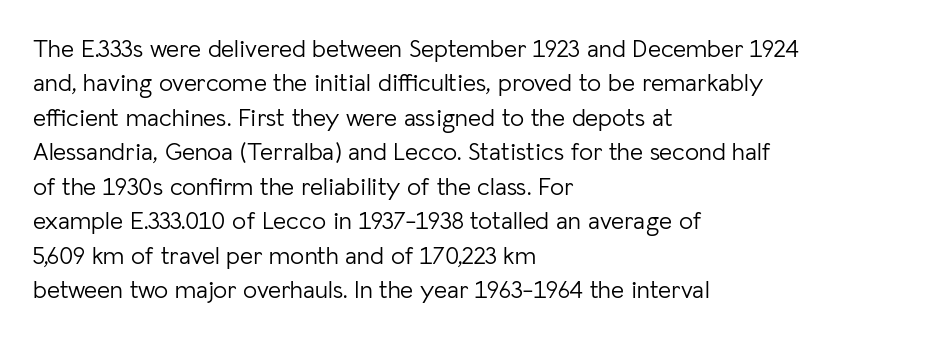
{"italic": "no", "bold": "no", "underline": "no", "align": "left", "line_spacing": "normal", "line_spacing_ratio": 1.38, "letter_spacing": "normal", "letter_spacing_em": 0.0, "glyph_px": 25}
